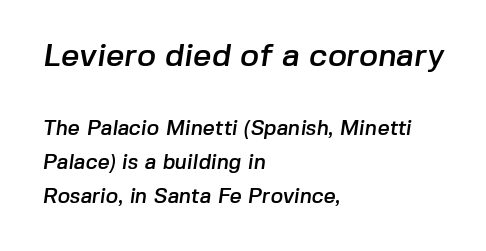
Tracking here is standard; glyphs follow each other at the usual distance. Type style note: lacks serifs. Character widths vary here, with narrow letters taking less room than wide ones. Which chunk is bigger? The first one — the top block dwarfs the bottom. Typeset ragged right — the left edge is the straight one. The space beneath each line is pristine and unruled.
